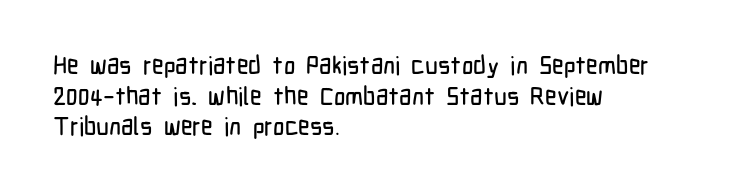
Which margin do the lines hug? The left one — the right edge is uneven. Bare-footed words on every line. Here the glyphs are tracked normally, forming tight word shapes. Does the lettering tilt? It doesn't — this is upright.
